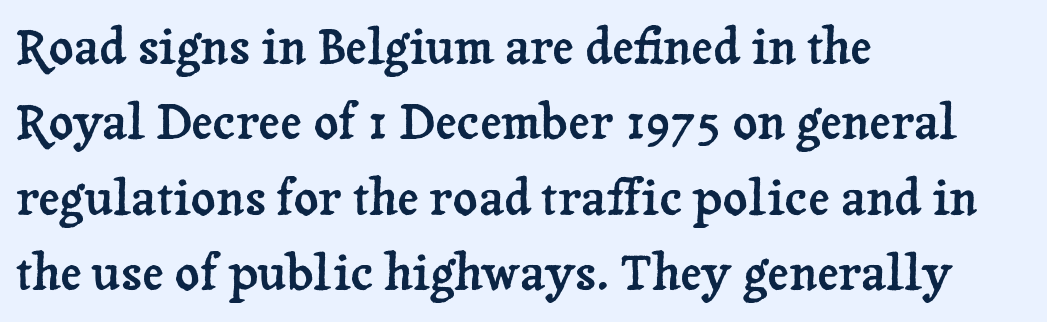
The image shows 48 px serif type, upright; set left-aligned, normal line spacing (1.57x), normal letter spacing, not underlined; low stroke contrast and a medium x-height.
